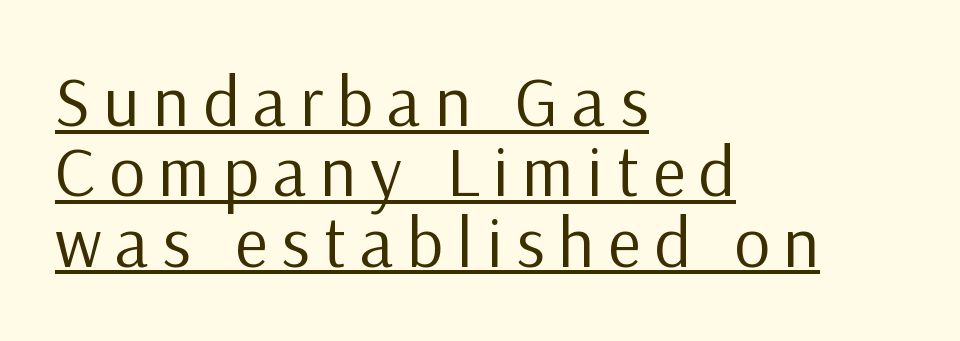
{"serif": "no", "italic": "no", "bold": "no", "weight": "regular", "width": "normal", "stroke_contrast": "low", "x_height": "medium", "monospaced": "no", "underline": "yes", "align": "left", "line_spacing": "tight", "line_spacing_ratio": 0.99, "glyph_px": 71}
